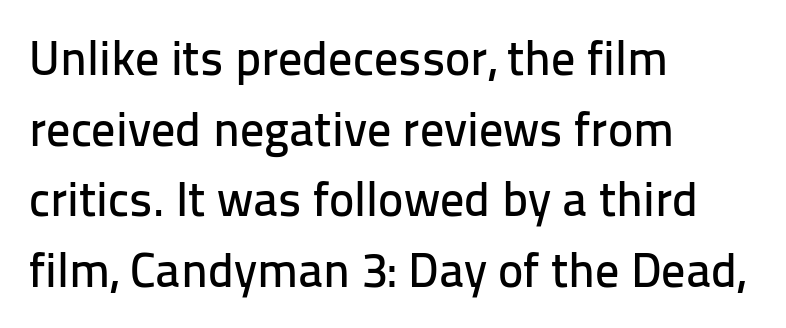
The specimen omits any rule beneath the text block's lines. Visually the block forms a straight wall on the left and a jagged coastline on the right. Do the letters lean? They stand straight. The gaps between neighbouring characters are ordinary and unremarkable. These lines are rendered in a variable-pitch font. Compared with typical paragraphs, the rows here are spaced about the same.
